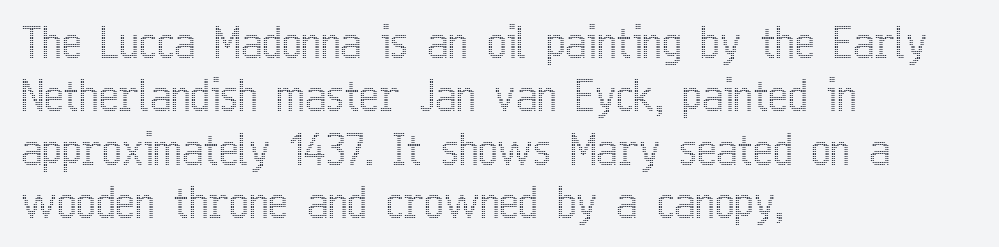
The image shows 42 px condensed type, upright; set left-aligned, normal line spacing (1.27x), normal letter spacing, not underlined; a medium x-height.
